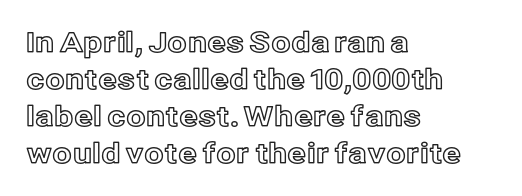
The image shows 28 px text type, upright; set left-aligned, normal line spacing (1.32x), normal letter spacing, not underlined; a medium x-height.
